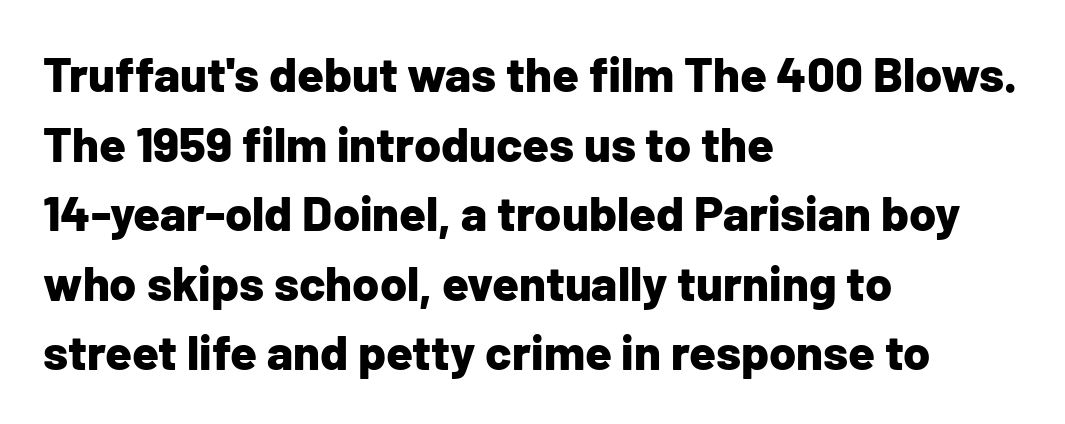
{"serif": "no", "italic": "no", "bold": "yes", "weight": "bold", "width": "normal", "stroke_contrast": "low", "x_height": "medium", "monospaced": "no", "underline": "no", "align": "left", "line_spacing": "normal", "line_spacing_ratio": 1.42, "letter_spacing": "normal", "letter_spacing_em": 0.0, "glyph_px": 49}
